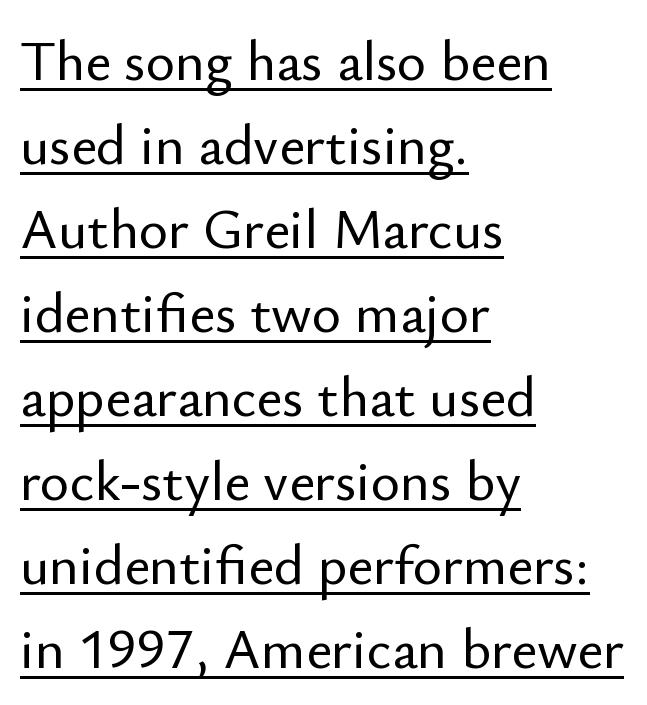
The image shows 56 px sans-serif type, upright; set left-aligned, normal line spacing (1.5x), normal letter spacing, underlined; low stroke contrast and a small x-height.
